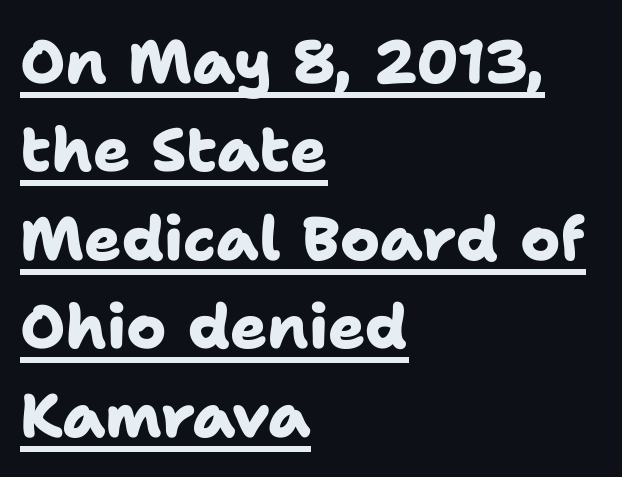
Q: Is the text bold? A: Yes.
Q: Is the typeface a serif or a sans-serif typeface? A: Sans-serif.
Q: Is the text underlined? A: Yes.
Q: How is the paragraph aligned? A: Left-aligned.
Q: Is the spacing between letters normal or unusually wide? A: Normal.
Q: Is the spacing between lines tight, normal or loose? A: Normal.
Q: Width (condensed, normal, or wide)? A: Normal.
Q: Stroke contrast? A: Low.
Q: x-height? A: Medium.
Q: Monospaced? A: No.
